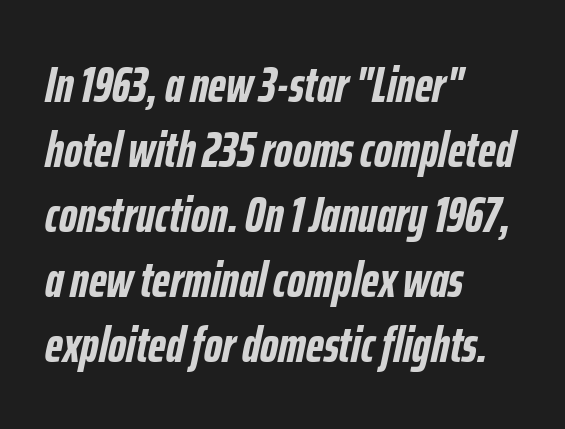
The image shows 50 px semibold, condensed type, italic (leaning right); set left-aligned, normal line spacing (1.3x), normal letter spacing, not underlined; low stroke contrast and a medium x-height.
